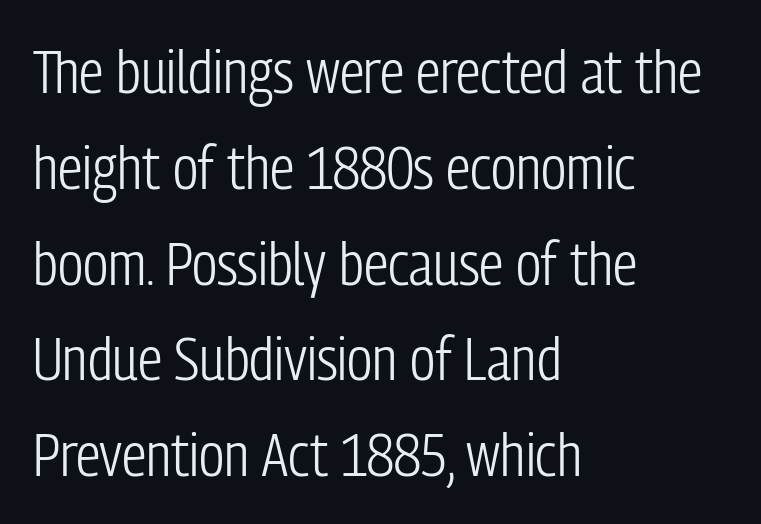
The image shows 61 px light, condensed sans-serif type, upright; set left-aligned, normal line spacing (1.57x), normal letter spacing, not underlined; low stroke contrast and a medium x-height.
